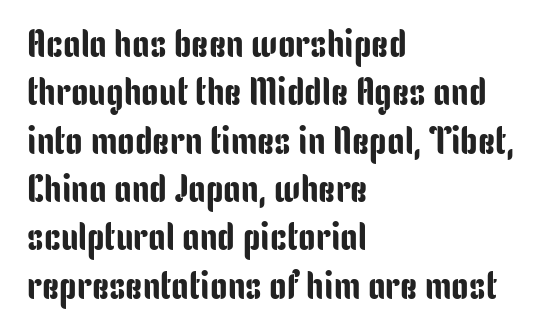
The image shows 39 px condensed sans-serif type, upright; set left-aligned, line spacing 1.24x, normal letter spacing, not underlined; low stroke contrast and a medium x-height.
